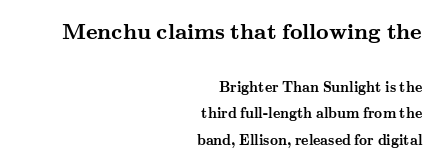
{"italic": "no", "bold": "yes", "underline": "no", "align": "right", "line_spacing": "loose", "line_spacing_ratio": 1.91, "letter_spacing": "normal", "letter_spacing_em": 0.0, "larger_block": "first", "size_ratio": 1.57, "glyph_px": 22}
